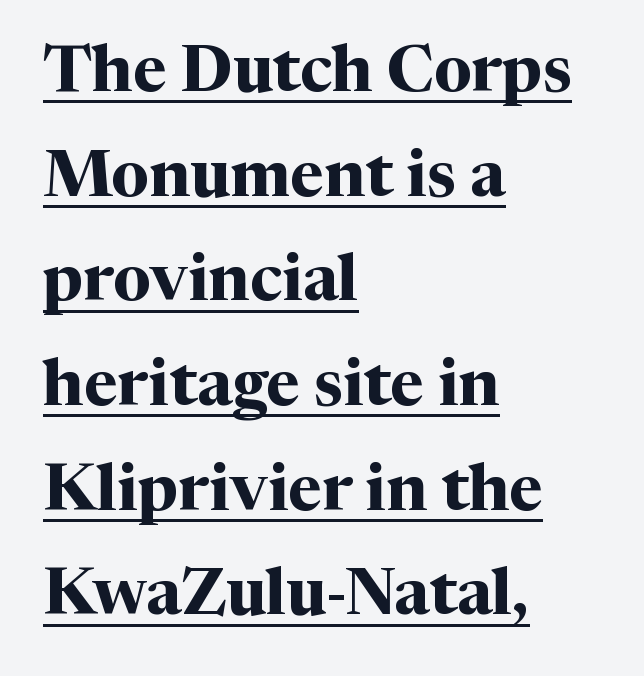
Q: Is the text bold? A: Yes.
Q: Is the text italic (slanted)? A: No, it is upright.
Q: Is the typeface a serif or a sans-serif typeface? A: Serif.
Q: Is the text underlined? A: Yes.
Q: How is the paragraph aligned? A: Left-aligned.
Q: Is the spacing between letters normal or unusually wide? A: Normal.
Q: Is the spacing between lines tight, normal or loose? A: Normal.
Q: Width (condensed, normal, or wide)? A: Normal.
Q: Stroke contrast? A: Medium.
Q: x-height? A: Medium.
Q: Monospaced? A: No.
